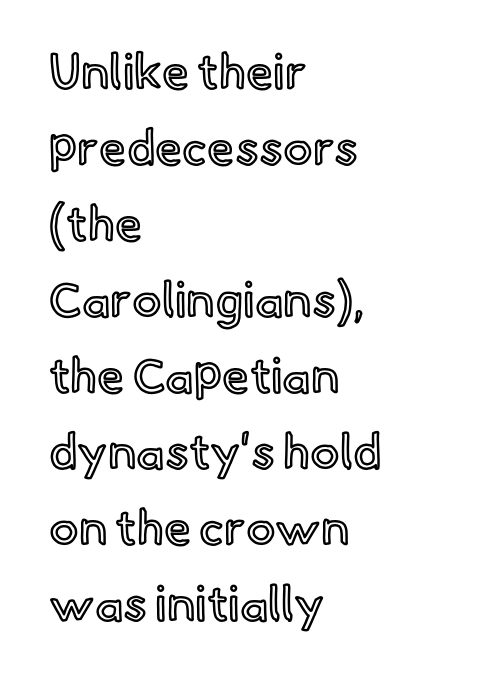
The image shows 49 px text type, upright; set left-aligned, normal line spacing (1.55x), normal letter spacing, not underlined; a small x-height.
